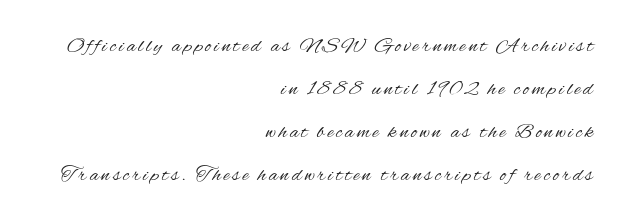
Q: Is the text bold? A: No.
Q: Is the text italic (slanted)? A: Yes.
Q: Is the text underlined? A: No.
Q: How is the paragraph aligned? A: Right-aligned.
Q: Is the spacing between lines tight, normal or loose? A: Loose.
